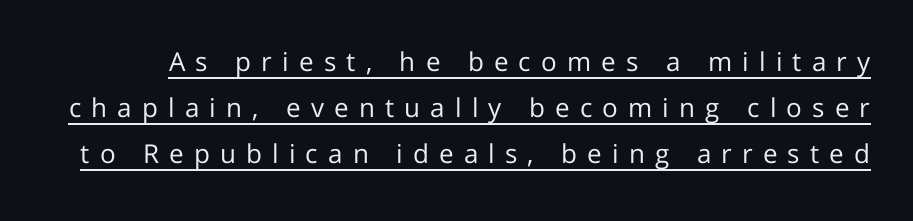
Nothing heavy about these letters — not bold at all. Every word sits above its own underline. Posture: upright roman. Here the glyphs are tracked loosely, breaking word shapes into spaced letters.
